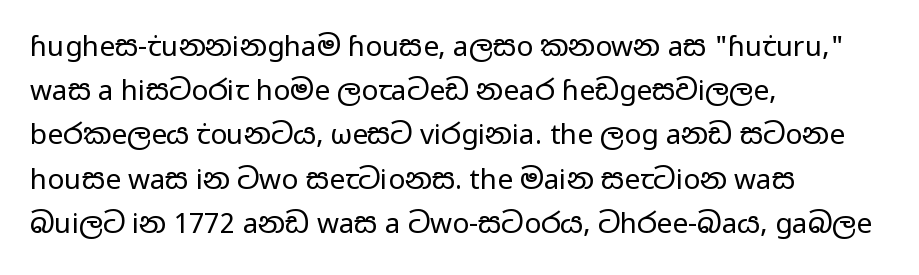
Q: Is the text bold? A: No.
Q: Is the text italic (slanted)? A: No, it is upright.
Q: Is the typeface a serif or a sans-serif typeface? A: Sans-serif.
Q: Is the text underlined? A: No.
Q: How is the paragraph aligned? A: Left-aligned.
Q: Is the spacing between letters normal or unusually wide? A: Normal.
Q: Is the spacing between lines tight, normal or loose? A: Normal.
Q: Width (condensed, normal, or wide)? A: Wide.
Q: Stroke contrast? A: Low.
Q: x-height? A: Medium.
Q: Monospaced? A: No.
